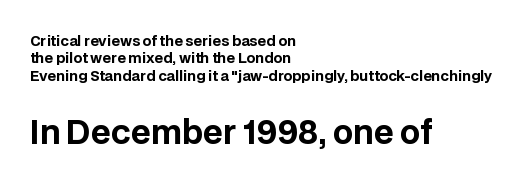
{"serif": "no", "italic": "no", "bold": "yes", "weight": "bold", "width": "normal", "stroke_contrast": "low", "x_height": "large", "monospaced": "no", "underline": "no", "align": "left", "line_spacing_ratio": 1.24, "letter_spacing": "normal", "letter_spacing_em": 0.0, "larger_block": "second", "size_ratio": 2.29, "glyph_px": 32}
